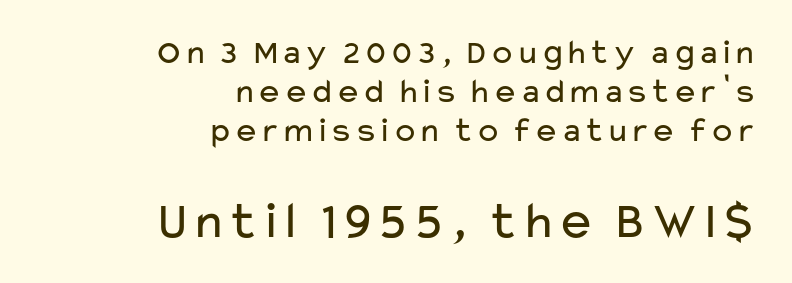
The image shows 53 px regular-weight, wide sans-serif type, upright; set right-aligned, tight line spacing (1.11x), normal letter spacing, not underlined; the second (bottom) block is 1.51x larger; low stroke contrast and a medium x-height.
